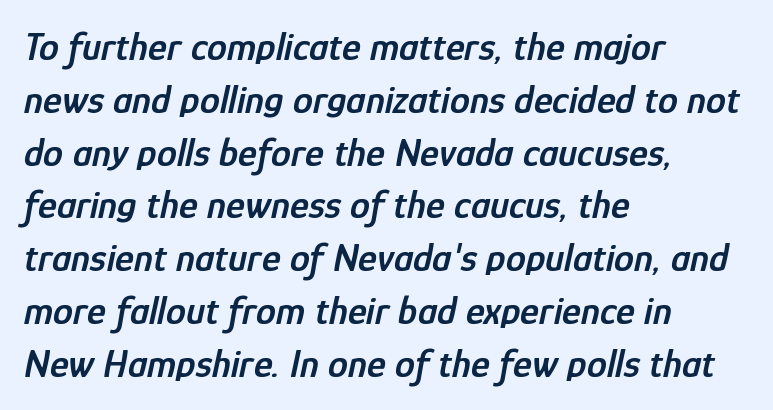
Q: Is the text bold? A: Semi-bold.
Q: Is the text italic (slanted)? A: Yes, it leans right by about 12 degrees.
Q: Is the text underlined? A: No.
Q: How is the paragraph aligned? A: Left-aligned.
Q: Is the spacing between letters normal or unusually wide? A: Normal.
Q: Is the spacing between lines tight, normal or loose? A: Normal.
Q: Width (condensed, normal, or wide)? A: Condensed.
Q: Stroke contrast? A: Low.
Q: x-height? A: Medium.
Q: Monospaced? A: No.
